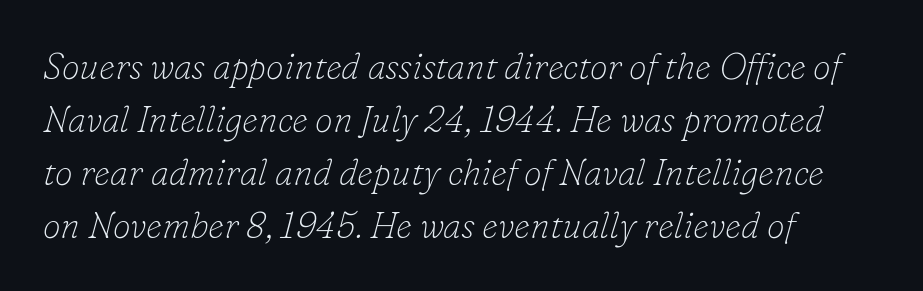
The image shows 36 px thin serif type, italic (leaning right); set left-aligned, normal line spacing (1.47x), normal letter spacing, not underlined; low stroke contrast and a small x-height.
